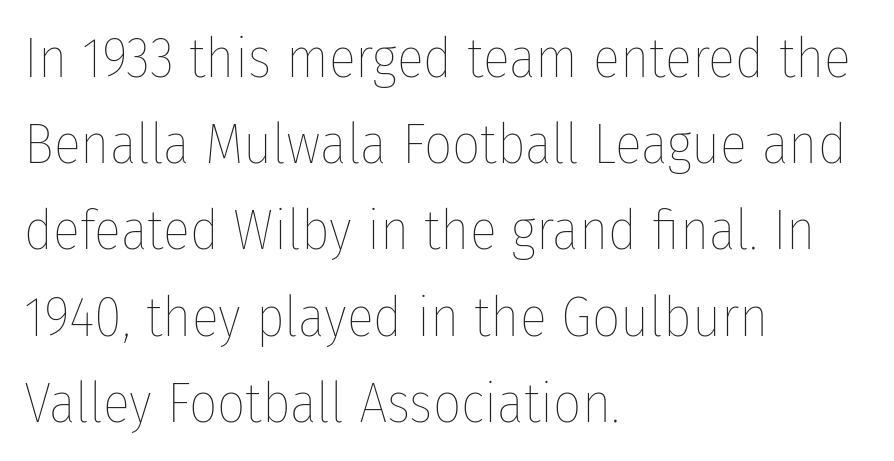
The image shows 56 px thin, condensed type, upright; set left-aligned, normal line spacing (1.54x), normal letter spacing, not underlined; low stroke contrast and a medium x-height.
